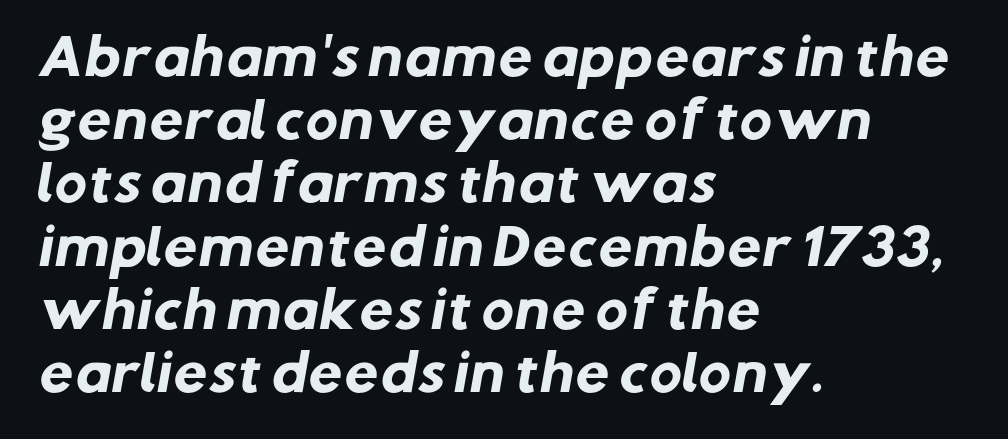
Every row of glyphs begins at an identical x-position on the left. The glyphs in this specimen are sans serif. Students, this is bold: see how much ink each stroke carries. The area under the type is left untouched.
